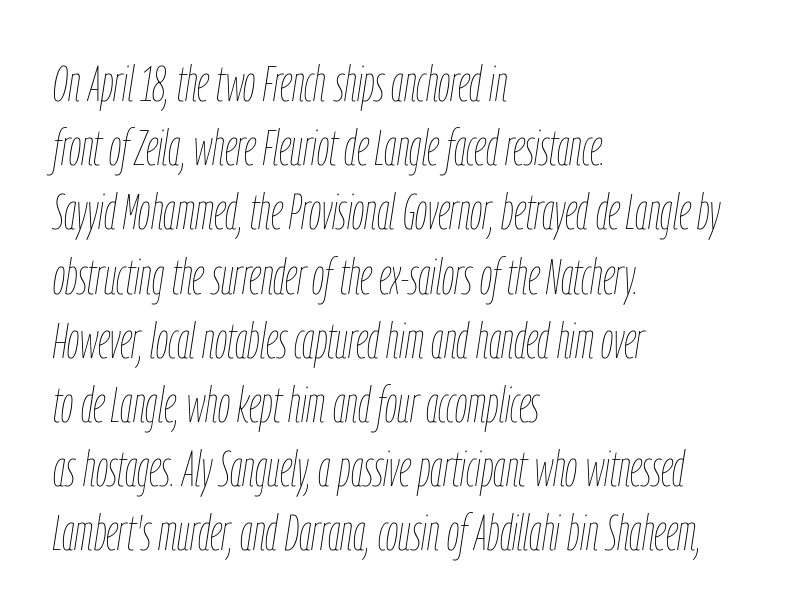
{"italic": "yes", "lean": "right", "slant_degrees": 9, "bold": "no", "weight": "thin", "width": "condensed", "stroke_contrast": "low", "x_height": "medium", "monospaced": "no", "underline": "no", "align": "left", "line_spacing": "normal", "line_spacing_ratio": 1.31, "letter_spacing": "normal", "letter_spacing_em": 0.0, "glyph_px": 49}
